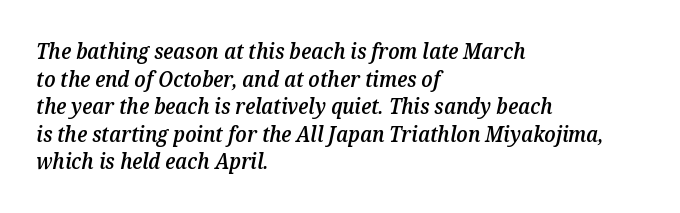
{"italic": "yes", "lean": "right", "slant_degrees": 12, "bold": "semi", "underline": "no", "align": "left", "line_spacing": "normal", "line_spacing_ratio": 1.31, "letter_spacing": "normal", "letter_spacing_em": 0.0, "glyph_px": 21}
